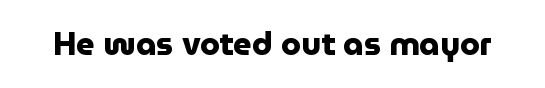
Every character sits straight up, as roman type does. Compared with typical body copy, the letter spacing here is the same. Lines of text with bare space underneath. What kind of face is this? One without serifs — a sans. Note the varied advance widths — an 'i' is clearly narrower than an 'm'.
